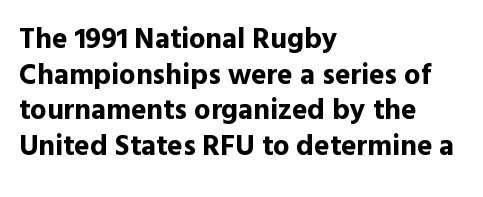
What weight is shown? A full bold with thick strokes. How are the letters spaced? Ordinarily, with no added tracking. Character widths vary here, with narrow letters taking less room than wide ones. The setting favours the left margin, as ordinary paragraphs usually do. Descenders hang freely into open space. Does the lettering tilt? It doesn't — this is upright.
